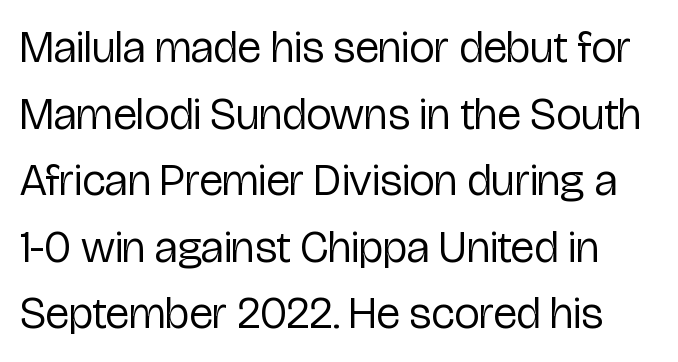
Q: Is the text bold? A: No.
Q: Is the text italic (slanted)? A: No, it is upright.
Q: Is the typeface a serif or a sans-serif typeface? A: Sans-serif.
Q: Is the text underlined? A: No.
Q: Is the spacing between letters normal or unusually wide? A: Normal.
Q: Is the spacing between lines tight, normal or loose? A: Normal.
Q: Width (condensed, normal, or wide)? A: Condensed.
Q: Stroke contrast? A: Low.
Q: x-height? A: Medium.
Q: Monospaced? A: No.
